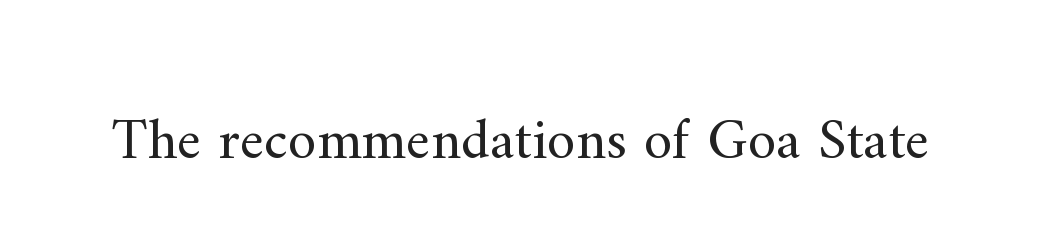
No heavy texture on the line: the type isn't bold. The space beneath each line is pristine and unruled. Every character sits straight up, as roman type does. The line texture is even and compact thanks to regular tracking. Is this a sans? No — the strokes have serifs.
